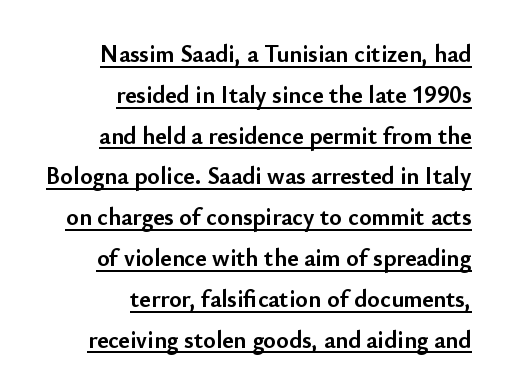
{"italic": "no", "bold": "yes", "underline": "yes", "align": "right", "line_spacing": "normal", "line_spacing_ratio": 1.7, "letter_spacing": "normal", "letter_spacing_em": 0.0, "glyph_px": 24}
